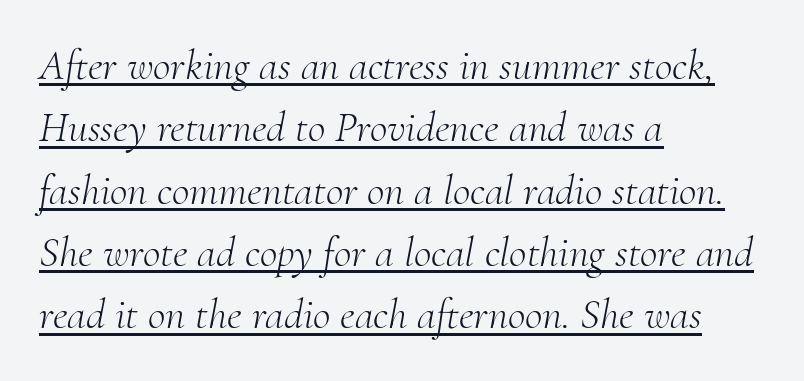
The image shows 43 px light serif type, italic (leaning right); set left-aligned, normal line spacing (1.45x), normal letter spacing, underlined; medium stroke contrast and a small x-height.
